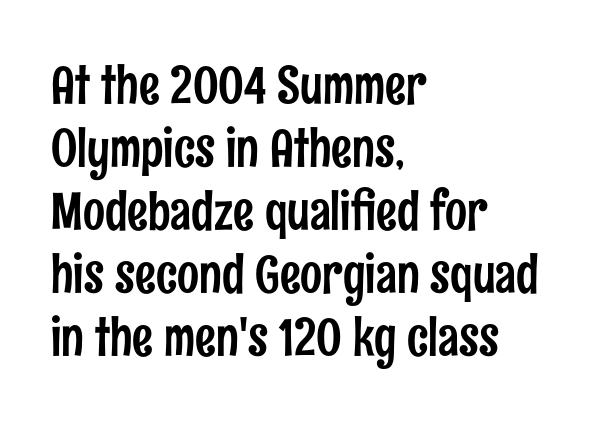
{"serif": "no", "italic": "no", "width": "condensed", "stroke_contrast": "low", "x_height": "medium", "monospaced": "no", "underline": "no", "align": "left", "line_spacing_ratio": 1.21, "letter_spacing": "normal", "letter_spacing_em": 0.0, "glyph_px": 52}
